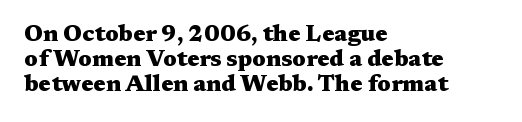
{"italic": "no", "bold": "yes", "underline": "no", "align": "left", "line_spacing": "tight", "line_spacing_ratio": 1.08, "letter_spacing": "normal", "letter_spacing_em": 0.0, "glyph_px": 23}
